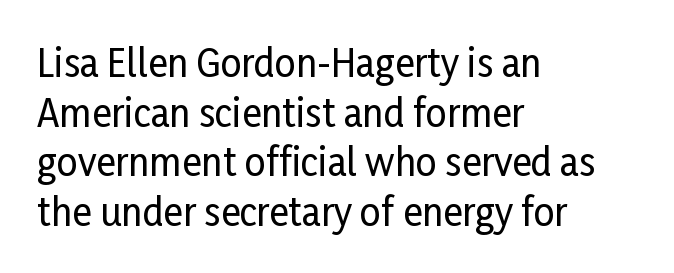
In terms of letterspacing, this is plain default setting. Type without underlining. Think of a printed novel: that variable character pitch is what you see here. Unlike italic type, these characters show no tilt at all. Successive baselines arrive at the customary interval.
